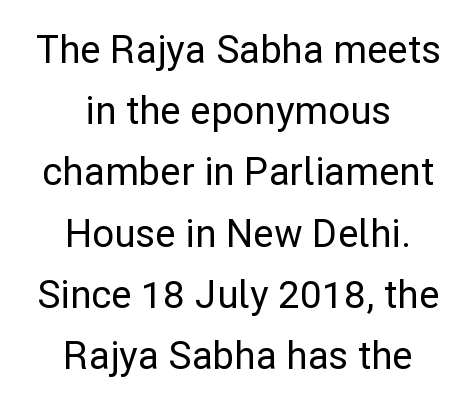
{"serif": "no", "italic": "no", "width": "normal", "stroke_contrast": "low", "x_height": "medium", "monospaced": "no", "underline": "no", "align": "center", "line_spacing": "normal", "line_spacing_ratio": 1.61, "letter_spacing": "normal", "letter_spacing_em": 0.0, "glyph_px": 38}
